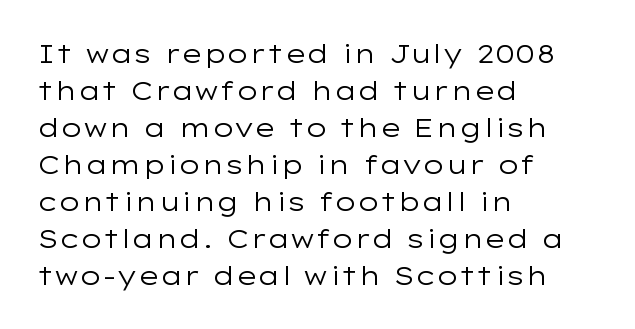
The image shows 26 px text type, upright; set left-aligned, normal line spacing (1.42x), normal letter spacing, not underlined.
